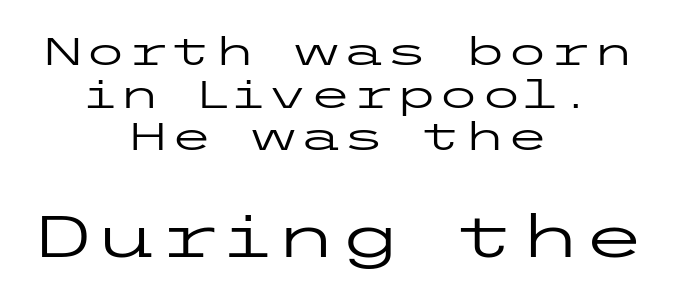
{"serif": "no", "italic": "no", "bold": "no", "weight": "regular", "width": "wide", "stroke_contrast": "low", "x_height": "medium", "underline": "no", "align": "center", "line_spacing": "tight", "line_spacing_ratio": 1.09, "letter_spacing": "normal", "letter_spacing_em": 0.0, "larger_block": "second", "size_ratio": 1.49, "glyph_px": 58}
